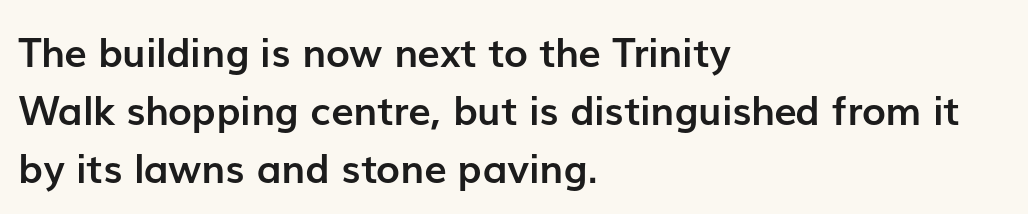
Q: Is the text bold? A: Yes.
Q: Is the text italic (slanted)? A: No, it is upright.
Q: Is the typeface a serif or a sans-serif typeface? A: Sans-serif.
Q: Is the text underlined? A: No.
Q: How is the paragraph aligned? A: Left-aligned.
Q: Is the spacing between letters normal or unusually wide? A: Normal.
Q: Is the spacing between lines tight, normal or loose? A: Normal.
Q: Width (condensed, normal, or wide)? A: Normal.
Q: Stroke contrast? A: Low.
Q: x-height? A: Medium.
Q: Monospaced? A: No.
